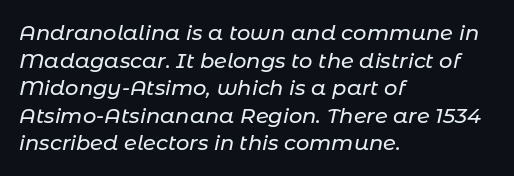
Honestly, the letter spacing is just normal — you wouldn't notice it. The text carries the slant typical of an italic or oblique font. Leading: standard. The zone under the glyphs is completely vacant. A student would call this left alignment; a typographer would say flush left, rag right.
